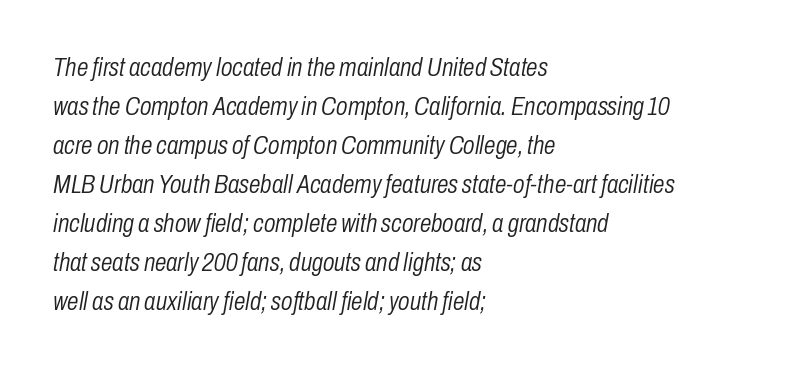
Q: Is the text bold? A: No.
Q: Is the text italic (slanted)? A: Yes, it leans right by about 10 degrees.
Q: Is the text underlined? A: No.
Q: How is the paragraph aligned? A: Left-aligned.
Q: Is the spacing between letters normal or unusually wide? A: Normal.
Q: Is the spacing between lines tight, normal or loose? A: Normal.
